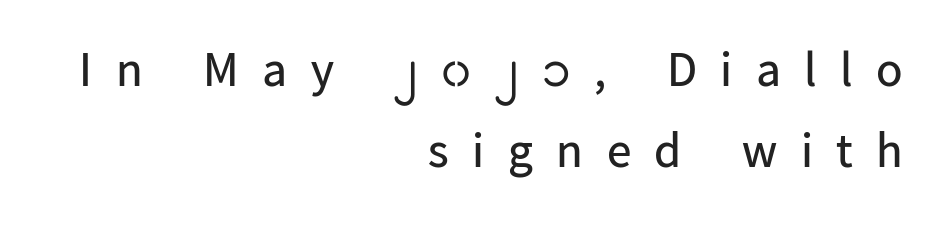
The image shows 49 px regular-weight sans-serif type, upright; set right-aligned, normal line spacing (1.65x), unusually wide letter spacing (+0.48 em), not underlined; low stroke contrast and a medium x-height.
